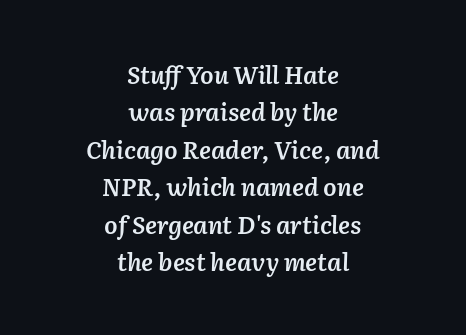
{"italic": "yes", "lean": "right", "slant_degrees": 2, "bold": "semi", "underline": "no", "align": "center", "line_spacing": "normal", "line_spacing_ratio": 1.56, "letter_spacing": "normal", "letter_spacing_em": 0.0, "glyph_px": 24}
